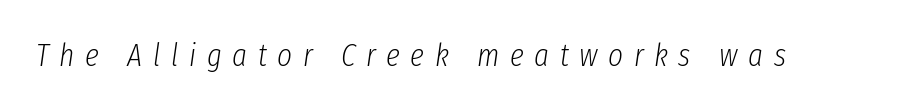
{"italic": "yes", "lean": "right", "slant_degrees": 8, "bold": "no", "weight": "light", "width": "condensed", "stroke_contrast": "low", "x_height": "medium", "monospaced": "no", "underline": "no", "letter_spacing": "wide", "letter_spacing_em": 0.33, "glyph_px": 32}
